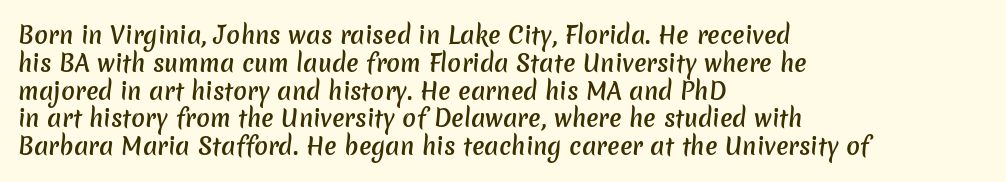
The image shows 23 px text type; set left-aligned, line spacing 1.21x, normal letter spacing, not underlined.
